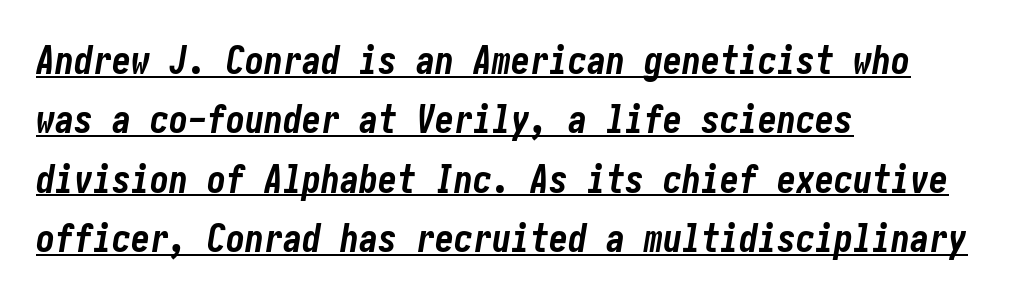
Q: Is the text bold? A: Yes.
Q: Is the text italic (slanted)? A: Yes, it leans right by about 10 degrees.
Q: Is the text underlined? A: Yes.
Q: How is the paragraph aligned? A: Left-aligned.
Q: Is the spacing between letters normal or unusually wide? A: Normal.
Q: Is the spacing between lines tight, normal or loose? A: Normal.
Q: Width (condensed, normal, or wide)? A: Condensed.
Q: Stroke contrast? A: Low.
Q: x-height? A: Medium.
